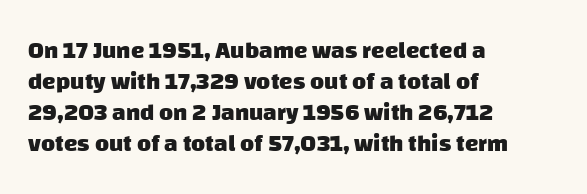
As a designer I'd log this as weight 700, bold. Short note: letters normally spaced. Leftover space on each line is placed entirely after the last word. The rendering uses a moderate line-height, typical for paragraphs. Unmarked baselines from the first word to the last.
